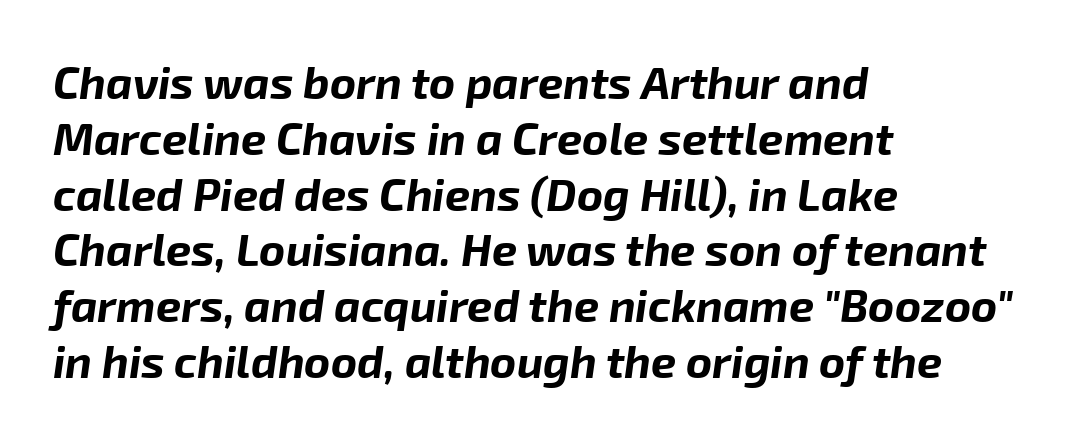
{"italic": "yes", "lean": "right", "slant_degrees": 8, "bold": "yes", "weight": "bold", "width": "normal", "stroke_contrast": "low", "x_height": "medium", "monospaced": "no", "underline": "no", "align": "left", "line_spacing_ratio": 1.24, "letter_spacing": "normal", "letter_spacing_em": 0.0, "glyph_px": 45}
